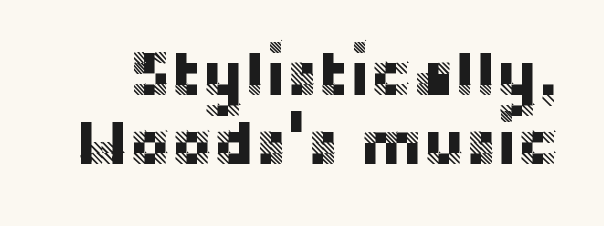
Looks like regular typesetting: each glyph gets only the width it needs. Students, observe: this is what under-led, compact text looks like. Observe the ordinary spacing: letters are neighbours, not strangers. No feet cap the strokes, marking this as sans-serif type. Type without underlining. You can tell it's not italic because the verticals are truly vertical.
